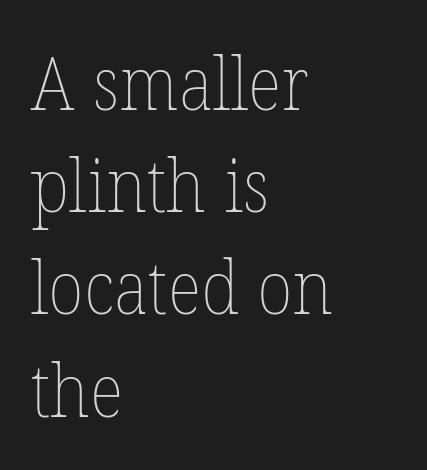
Q: Is the text bold? A: No.
Q: Is the text italic (slanted)? A: No, it is upright.
Q: Is the text underlined? A: No.
Q: How is the paragraph aligned? A: Left-aligned.
Q: Is the spacing between letters normal or unusually wide? A: Normal.
Q: Is the spacing between lines tight, normal or loose? A: Normal.
Q: Width (condensed, normal, or wide)? A: Normal.
Q: Stroke contrast? A: Low.
Q: x-height? A: Medium.
Q: Monospaced? A: No.
